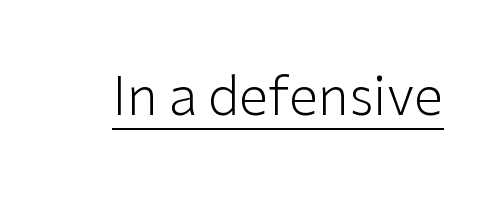
No italicization has been applied; the sample stays upright. Letterform terminals end flat and unadorned throughout the passage. Bold? No — there's no thickening of the strokes. This sample carries an underscore along the baseline area. Each letter keeps its own natural width here, so spacing adapts to shape.
